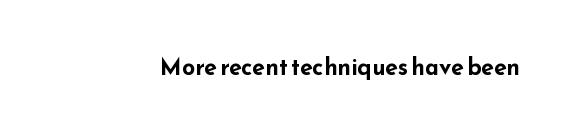
Q: Is the text bold? A: Yes.
Q: Is the text italic (slanted)? A: No, it is upright.
Q: Is the text underlined? A: No.
Q: Is the spacing between letters normal or unusually wide? A: Normal.
